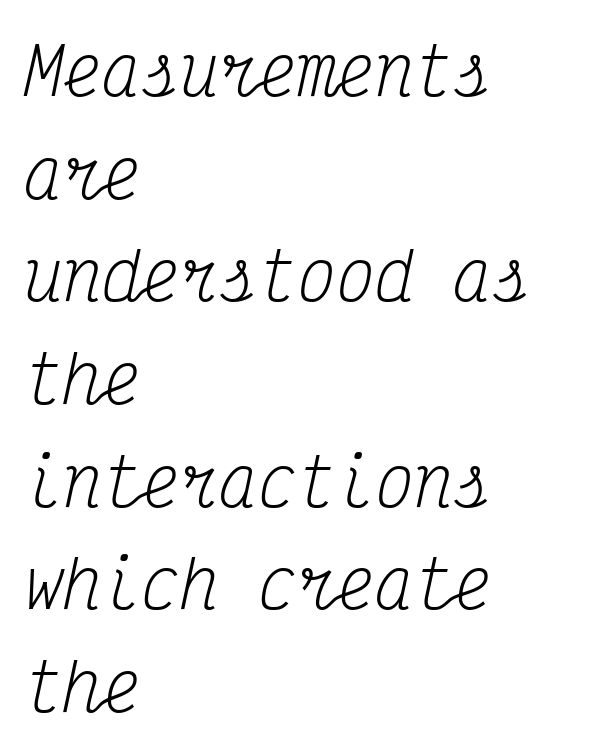
Q: Is the text bold? A: No.
Q: Is the text italic (slanted)? A: Yes, it leans right by about 12 degrees.
Q: Is the typeface a serif or a sans-serif typeface? A: Serif.
Q: Is the text underlined? A: No.
Q: How is the paragraph aligned? A: Left-aligned.
Q: Is the spacing between letters normal or unusually wide? A: Normal.
Q: Is the spacing between lines tight, normal or loose? A: Normal.
Q: Width (condensed, normal, or wide)? A: Condensed.
Q: Stroke contrast? A: Medium.
Q: x-height? A: Medium.
Q: Monospaced? A: Yes.
